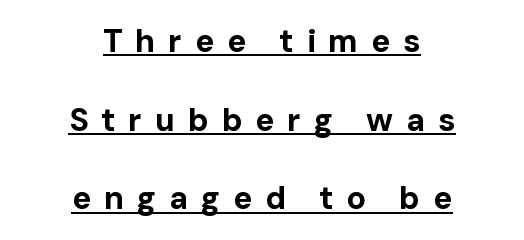
Q: Is the text bold? A: Yes.
Q: Is the text italic (slanted)? A: No, it is upright.
Q: Is the typeface a serif or a sans-serif typeface? A: Sans-serif.
Q: Is the text underlined? A: Yes.
Q: How is the paragraph aligned? A: Centered.
Q: Is the spacing between letters normal or unusually wide? A: Unusually wide.
Q: Is the spacing between lines tight, normal or loose? A: Loose.
Q: Width (condensed, normal, or wide)? A: Normal.
Q: Stroke contrast? A: Low.
Q: x-height? A: Medium.
Q: Monospaced? A: No.
